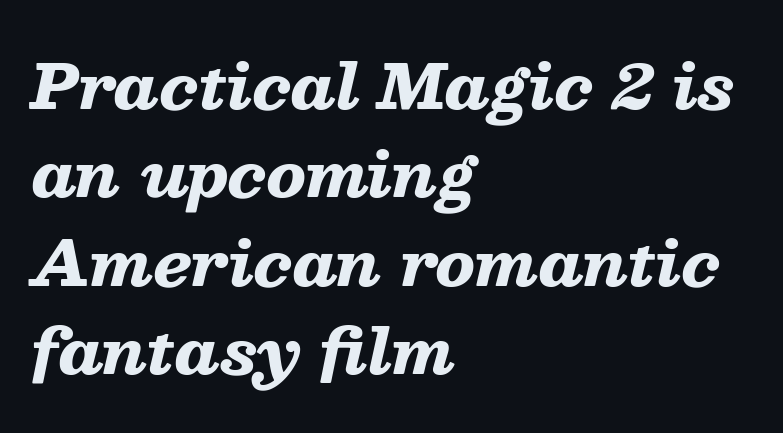
It's the slanting kind of type. Summary of vertical rhythm: regular, with standard interline spacing. Words float on clear page, feet unadorned. Caption: standard tracking, unaltered. Typesetter's note: full bold, strokes at maximum text heaviness.
